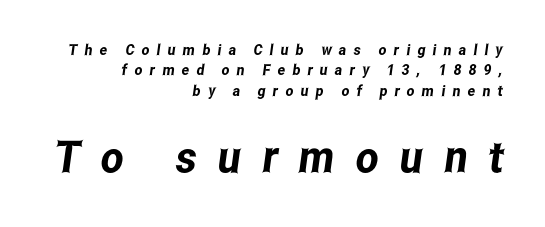
{"serif": "no", "width": "condensed", "stroke_contrast": "low", "x_height": "medium", "monospaced": "no", "underline": "no", "align": "right", "line_spacing": "normal", "line_spacing_ratio": 1.36, "letter_spacing": "wide", "letter_spacing_em": 0.48, "larger_block": "second", "size_ratio": 2.93, "glyph_px": 44}
